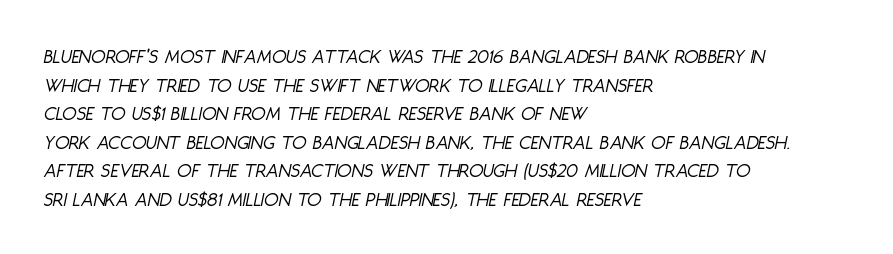
Q: Is the text bold? A: No.
Q: Is the text italic (slanted)? A: Yes, it leans right by about 11 degrees.
Q: Is the text underlined? A: No.
Q: How is the paragraph aligned? A: Left-aligned.
Q: Is the spacing between letters normal or unusually wide? A: Normal.
Q: Is the spacing between lines tight, normal or loose? A: Normal.
